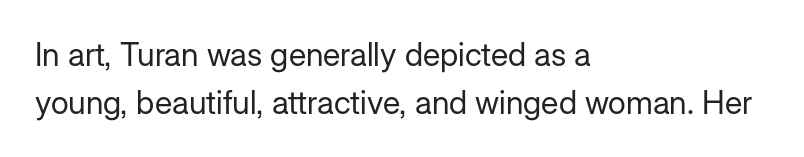
The image shows 32 px regular-weight sans-serif type, upright; set left-aligned, normal line spacing (1.5x), normal letter spacing, not underlined; low stroke contrast and a medium x-height.
